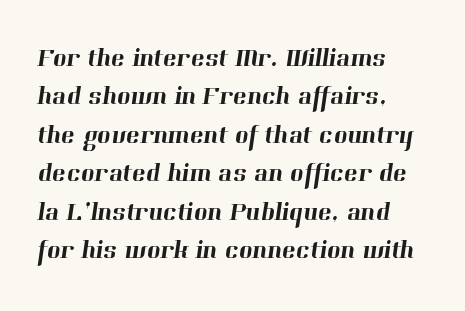
The image shows 26 px text type; set left-aligned, normal line spacing (1.48x), normal letter spacing, not underlined.
